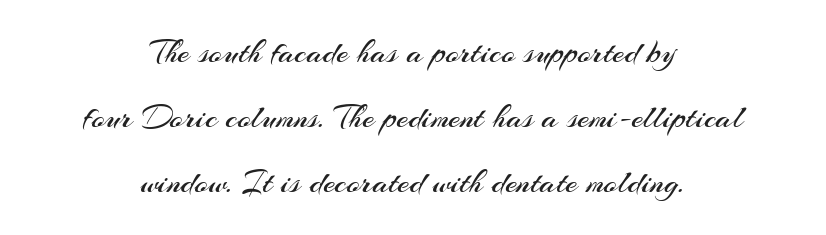
The image shows 34 px regular-weight sans-serif type; set centered, loose line spacing (1.91x), normal letter spacing, not underlined; medium stroke contrast and a small x-height.
